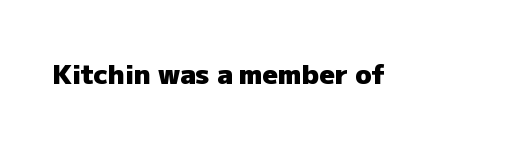
What stands out about the letter spacing? Nothing — it is the standard amount. No italicization has been applied; the sample stays upright. The gap between lines stays unmarked. Thick stems and heavy bowls — unmistakably bold.
